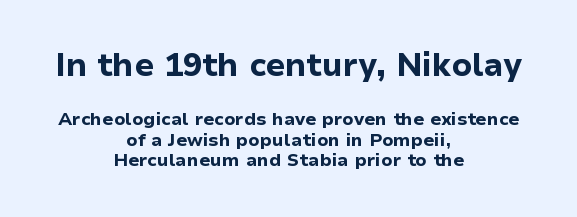
{"serif": "no", "italic": "no", "bold": "yes", "weight": "bold", "width": "normal", "stroke_contrast": "low", "x_height": "medium", "monospaced": "no", "underline": "no", "align": "center", "line_spacing_ratio": 1.16, "letter_spacing": "normal", "letter_spacing_em": 0.0, "larger_block": "first", "size_ratio": 1.78, "glyph_px": 32}
